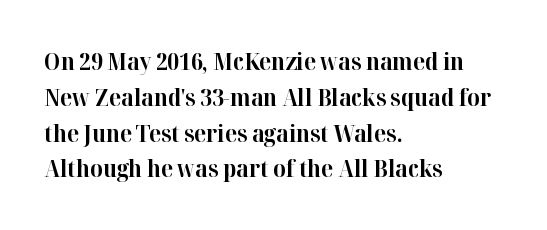
Italic: no, the glyphs are upright roman. Reading down the column, the eye jumps a familiar distance to each next line. Each row of text sits above clean, open space. Chunky letters — that's bold for sure.
